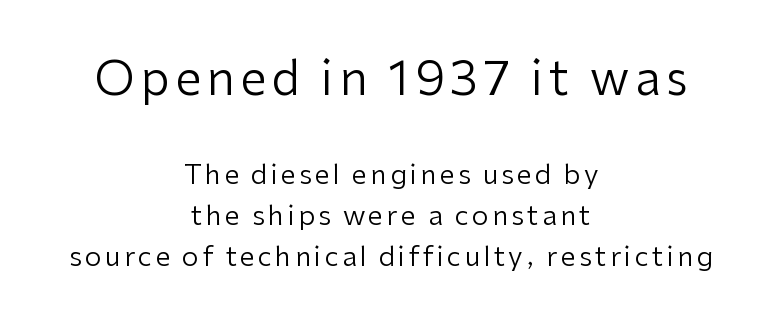
The image shows 47 px regular-weight sans-serif type, upright; set centered, normal line spacing (1.52x), not underlined; the first (top) block is 1.74x larger; low stroke contrast and a medium x-height.
